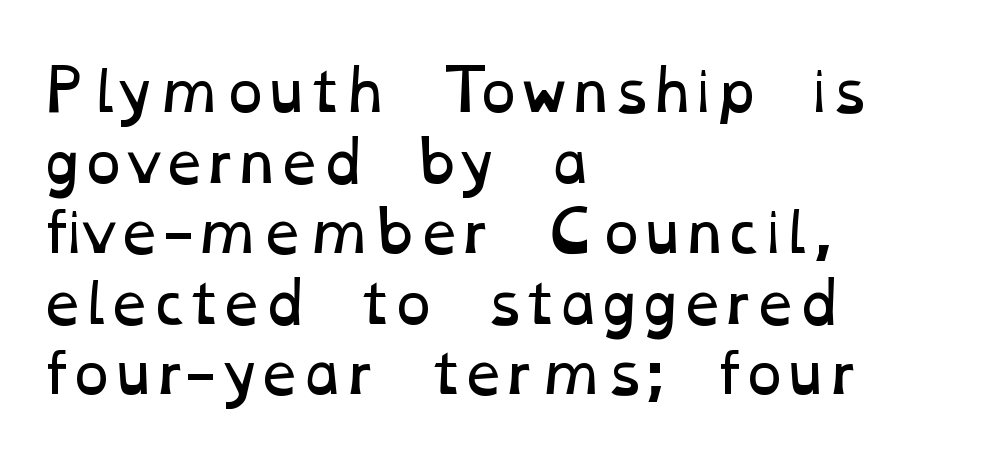
Q: Is the text bold? A: No.
Q: Is the text underlined? A: No.
Q: How is the paragraph aligned? A: Left-aligned.
Q: Is the spacing between letters normal or unusually wide? A: Normal.
Q: Is the spacing between lines tight, normal or loose? A: Normal.
Q: Width (condensed, normal, or wide)? A: Wide.
Q: Stroke contrast? A: Low.
Q: x-height? A: Medium.
Q: Monospaced? A: No.
